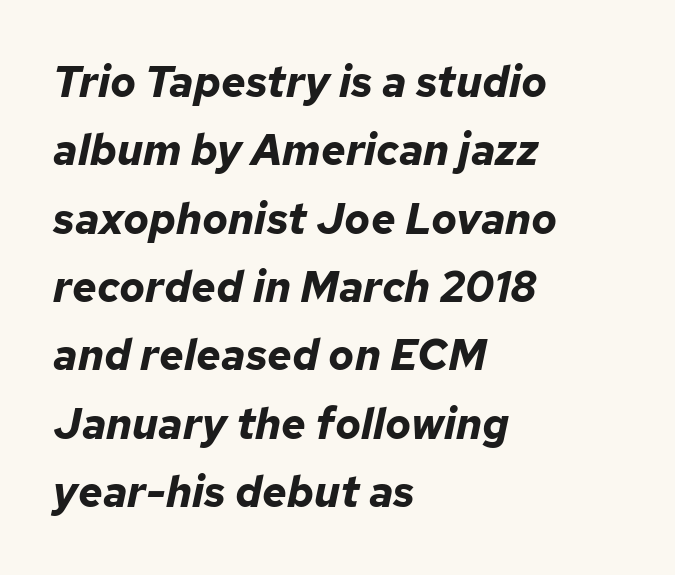
Q: Is the text bold? A: Yes.
Q: Is the text italic (slanted)? A: Yes, it leans right by about 12 degrees.
Q: Is the text underlined? A: No.
Q: How is the paragraph aligned? A: Left-aligned.
Q: Is the spacing between letters normal or unusually wide? A: Normal.
Q: Is the spacing between lines tight, normal or loose? A: Normal.
Q: Width (condensed, normal, or wide)? A: Normal.
Q: Stroke contrast? A: Low.
Q: x-height? A: Medium.
Q: Monospaced? A: No.
